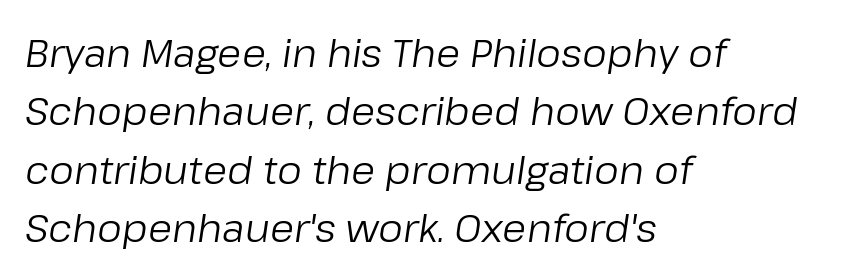
Glance below the letters and you will spot only blank space. Each stroke keeps to a modest, everyday thickness or less. Style check: oblique. Think of a printed novel: that variable character pitch is what you see here.
